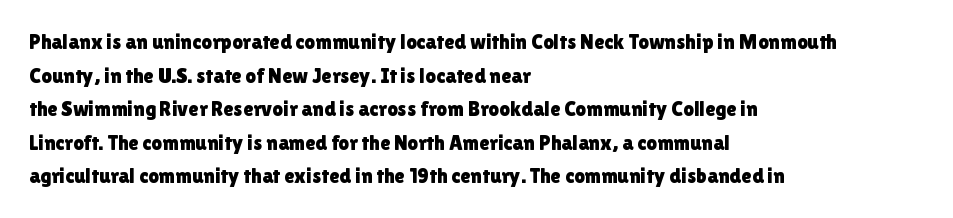
The image shows 21 px text type, upright; set left-aligned, normal line spacing (1.6x), normal letter spacing, not underlined.
